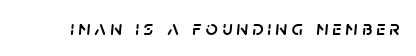
Q: Is the text italic (slanted)? A: Yes, it leans right by about 5 degrees.
Q: Is the text underlined? A: No.
Q: Is the spacing between letters normal or unusually wide? A: Unusually wide.
